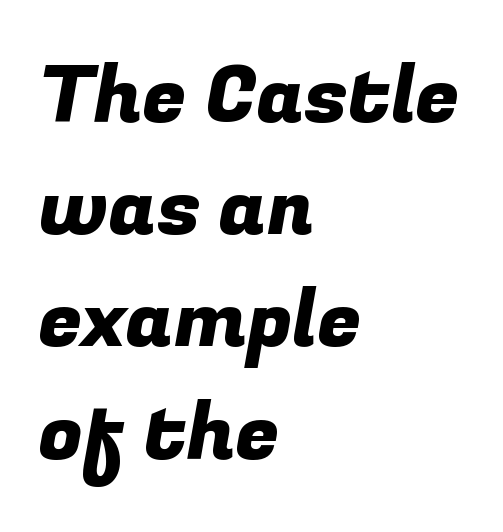
{"serif": "no", "width": "normal", "stroke_contrast": "low", "x_height": "medium", "monospaced": "no", "underline": "no", "align": "left", "line_spacing": "normal", "line_spacing_ratio": 1.42, "letter_spacing": "normal", "letter_spacing_em": 0.0, "glyph_px": 79}
